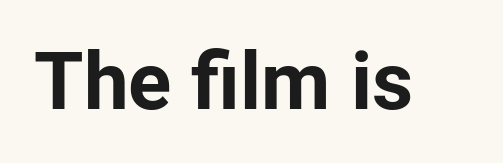
{"serif": "no", "italic": "no", "bold": "yes", "weight": "bold", "width": "normal", "stroke_contrast": "low", "x_height": "medium", "monospaced": "no", "underline": "no", "letter_spacing": "normal", "letter_spacing_em": 0.0, "glyph_px": 80}
